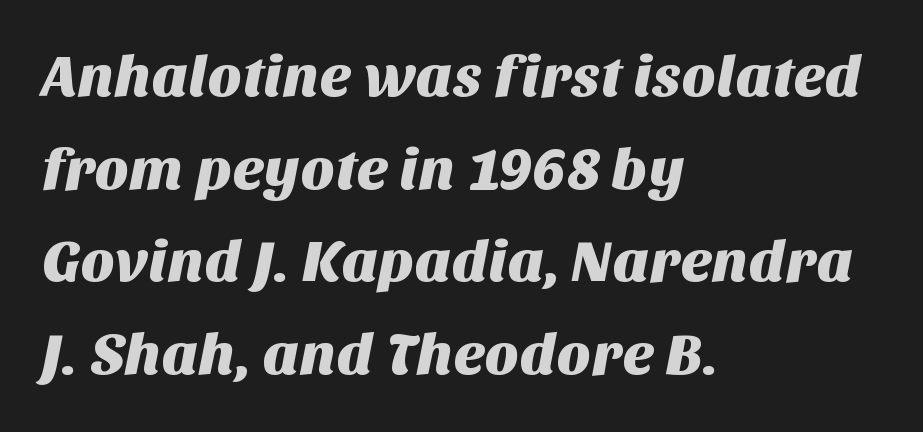
{"serif": "no", "width": "normal", "stroke_contrast": "medium", "x_height": "large", "monospaced": "no", "underline": "no", "align": "left", "line_spacing": "normal", "line_spacing_ratio": 1.57, "letter_spacing": "normal", "letter_spacing_em": 0.0, "glyph_px": 59}
